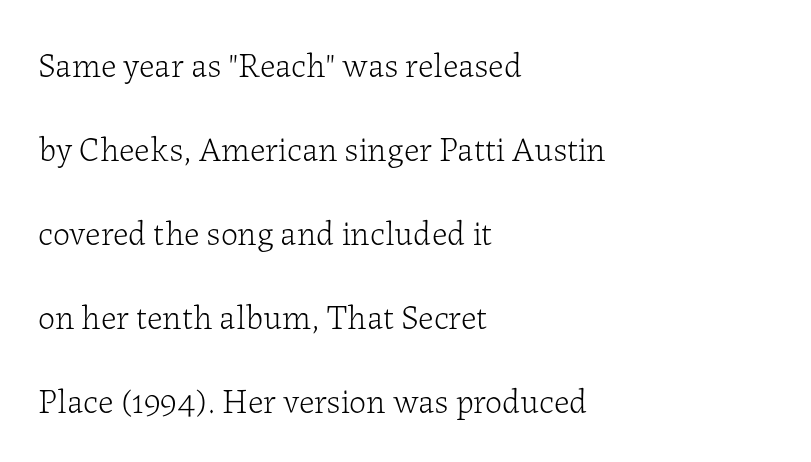
{"serif": "yes", "italic": "no", "bold": "no", "weight": "light", "width": "normal", "stroke_contrast": "low", "x_height": "medium", "monospaced": "no", "underline": "no", "align": "left", "line_spacing": "loose", "line_spacing_ratio": 2.47, "letter_spacing": "normal", "letter_spacing_em": 0.0, "glyph_px": 34}
